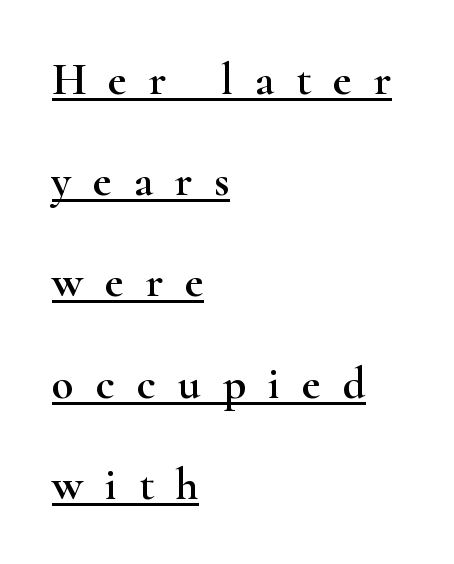
Q: Is the text italic (slanted)? A: No, it is upright.
Q: Is the typeface a serif or a sans-serif typeface? A: Serif.
Q: Is the text underlined? A: Yes.
Q: How is the paragraph aligned? A: Left-aligned.
Q: Is the spacing between letters normal or unusually wide? A: Unusually wide.
Q: Is the spacing between lines tight, normal or loose? A: Loose.
Q: Width (condensed, normal, or wide)? A: Wide.
Q: Stroke contrast? A: High.
Q: x-height? A: Small.
Q: Monospaced? A: No.
